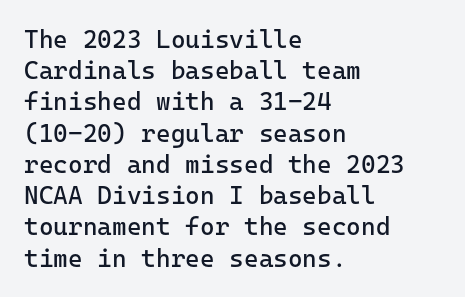
The image shows 25 px text type, upright; set left-aligned, normal line spacing (1.25x), normal letter spacing, not underlined.
